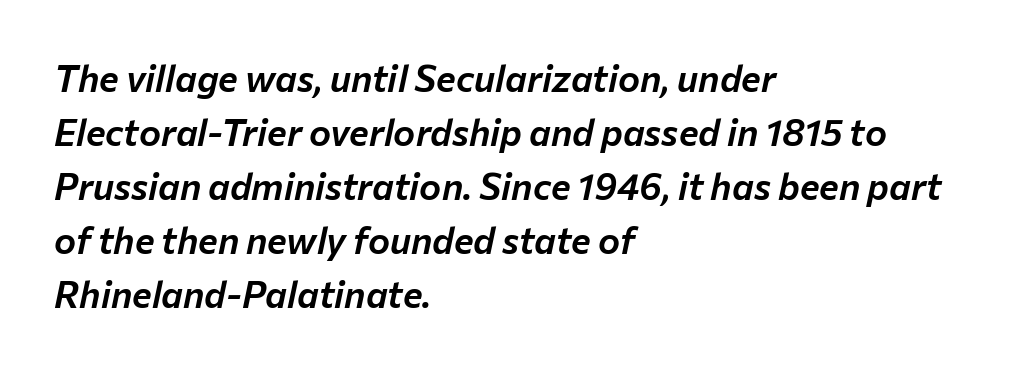
Here the designer chose a conventional face with non-uniform glyph widths. Line beginnings align vertically; line endings do not. What's the leading like? Ordinary, nothing unusual. Lines of text with bare space underneath.
